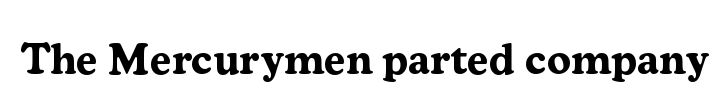
{"serif": "yes", "italic": "no", "bold": "yes", "weight": "bold", "width": "normal", "stroke_contrast": "medium", "x_height": "medium", "monospaced": "no", "underline": "no", "letter_spacing": "normal", "letter_spacing_em": 0.0, "glyph_px": 44}
